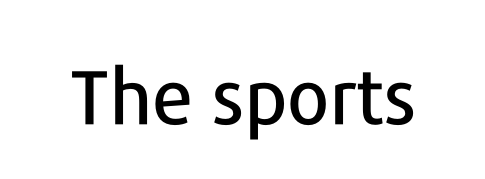
{"serif": "no", "italic": "no", "width": "normal", "stroke_contrast": "low", "x_height": "medium", "monospaced": "no", "underline": "no", "letter_spacing": "normal", "letter_spacing_em": 0.0, "glyph_px": 76}
